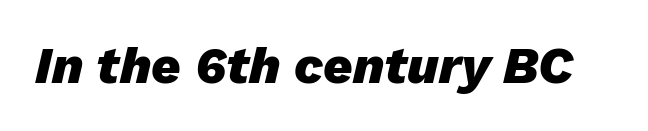
Compared with ordinary roman type, these characters are visibly tilted. Students, this is bold: see how much ink each stroke carries. Here the designer chose a conventional face with non-uniform glyph widths. Inter-character spacing is left at the font's built-in metrics. Anything drawn beneath the words? Only blank space.
